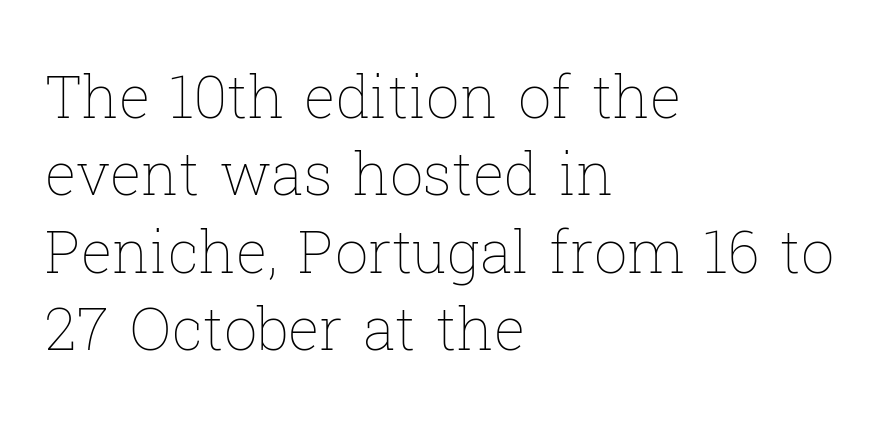
{"italic": "no", "bold": "no", "weight": "thin", "width": "normal", "stroke_contrast": "low", "x_height": "medium", "monospaced": "no", "underline": "no", "align": "left", "line_spacing": "normal", "line_spacing_ratio": 1.31, "letter_spacing": "normal", "letter_spacing_em": 0.0, "glyph_px": 59}
